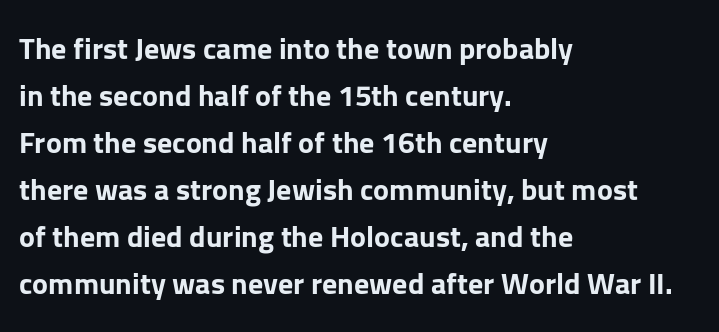
Q: Is the text bold? A: Yes.
Q: Is the text italic (slanted)? A: No, it is upright.
Q: Is the typeface a serif or a sans-serif typeface? A: Sans-serif.
Q: Is the text underlined? A: No.
Q: How is the paragraph aligned? A: Left-aligned.
Q: Is the spacing between letters normal or unusually wide? A: Normal.
Q: Is the spacing between lines tight, normal or loose? A: Normal.
Q: Width (condensed, normal, or wide)? A: Normal.
Q: Stroke contrast? A: Low.
Q: x-height? A: Medium.
Q: Monospaced? A: No.
